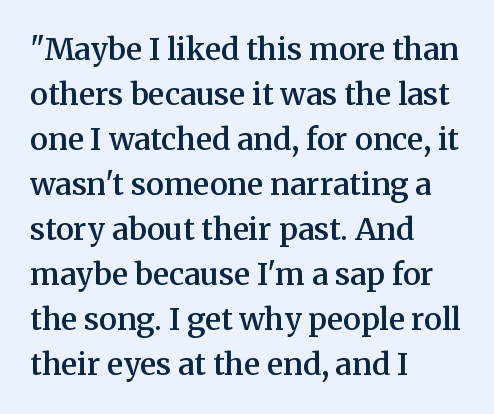
{"serif": "yes", "italic": "no", "bold": "semi", "weight": "semibold", "width": "normal", "stroke_contrast": "medium", "x_height": "medium", "monospaced": "no", "underline": "no", "align": "left", "line_spacing": "normal", "line_spacing_ratio": 1.5, "letter_spacing": "normal", "letter_spacing_em": 0.0, "glyph_px": 30}
